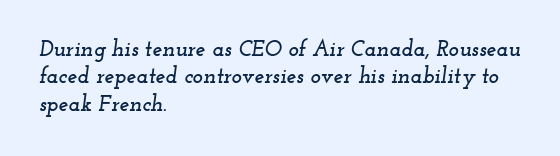
These lines stack with their left ends in a neat column. The strip under each line holds only bare page. Default kerning and tracking; the words read as compact shapes. Emphasis-style slanted type is in use.
